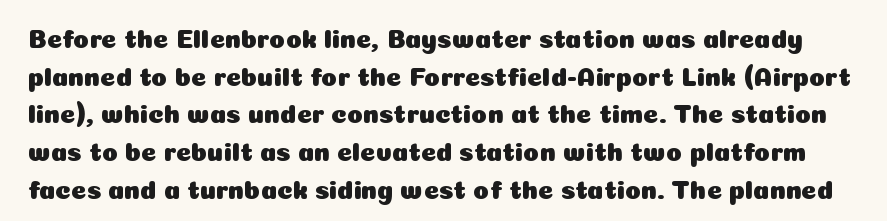
Q: Is the text italic (slanted)? A: No, it is upright.
Q: Is the text underlined? A: No.
Q: Is the spacing between letters normal or unusually wide? A: Normal.
Q: Is the spacing between lines tight, normal or loose? A: Normal.
